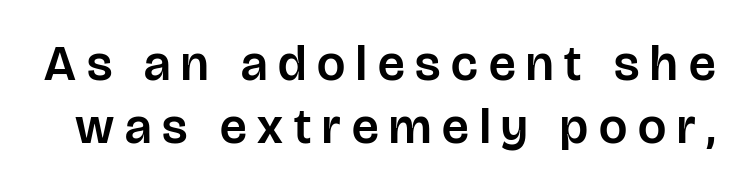
The image shows 50 px sans-serif type, upright; set normal line spacing (1.27x), unusually wide letter spacing (+0.22 em), not underlined; low stroke contrast and a large x-height.
